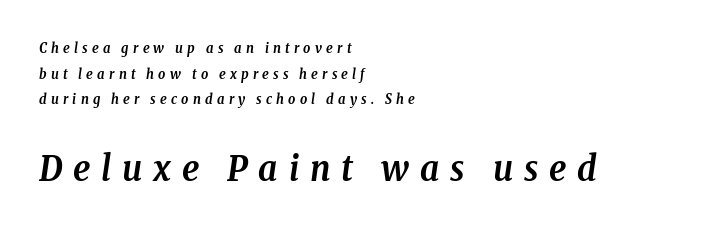
{"serif": "yes", "italic": "yes", "lean": "right", "slant_degrees": 8, "bold": "yes", "weight": "semibold", "width": "condensed", "stroke_contrast": "low", "x_height": "medium", "monospaced": "no", "underline": "no", "align": "left", "line_spacing_ratio": 1.83, "letter_spacing": "wide", "letter_spacing_em": 0.3, "larger_block": "second", "size_ratio": 2.57, "glyph_px": 36}
